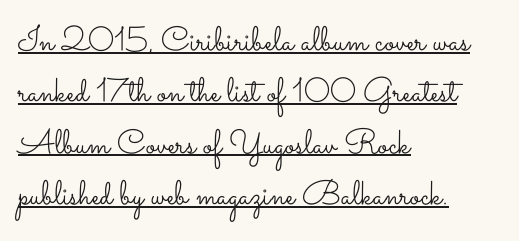
{"bold": "no", "weight": "light", "width": "wide", "stroke_contrast": "low", "x_height": "small", "monospaced": "no", "underline": "yes", "align": "left", "line_spacing": "normal", "line_spacing_ratio": 1.51, "letter_spacing": "normal", "letter_spacing_em": 0.0, "glyph_px": 34}
